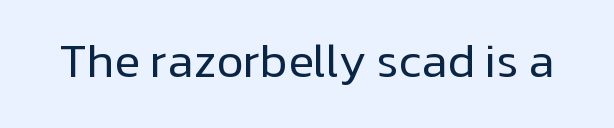
{"serif": "no", "italic": "no", "bold": "no", "weight": "regular", "width": "normal", "stroke_contrast": "low", "x_height": "medium", "monospaced": "no", "underline": "no", "letter_spacing": "normal", "letter_spacing_em": 0.0, "glyph_px": 47}
